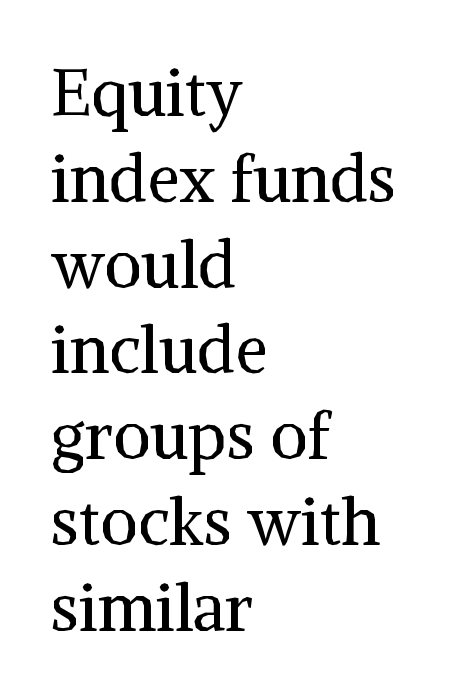
Serifs: yes, visible at the terminals of the letterforms. Bare-footed words on every line. Style check: upright. Students, observe: this is what conventionally led text looks like.
